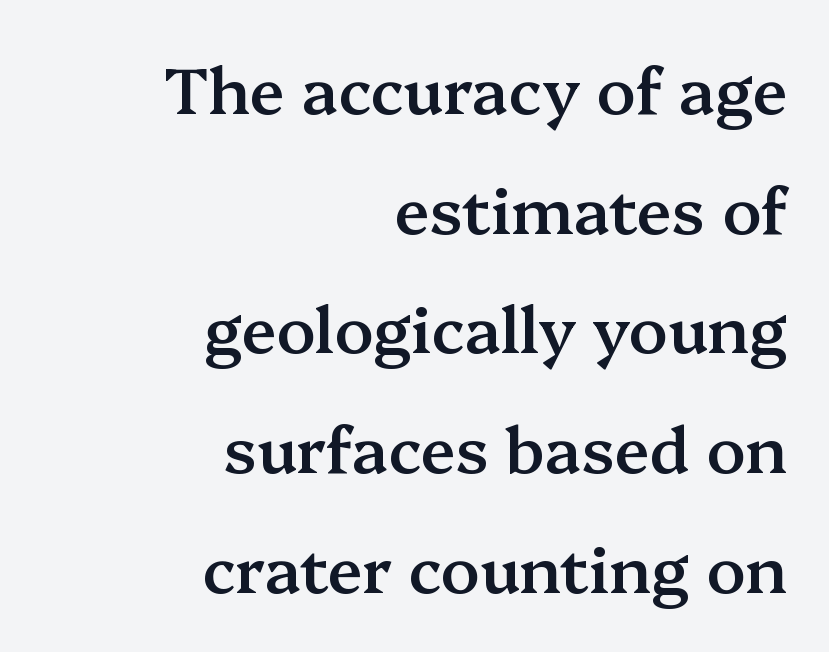
The image shows 64 px semibold serif type, upright; set right-aligned, line spacing 1.87x, normal letter spacing, not underlined; medium stroke contrast and a medium x-height.
